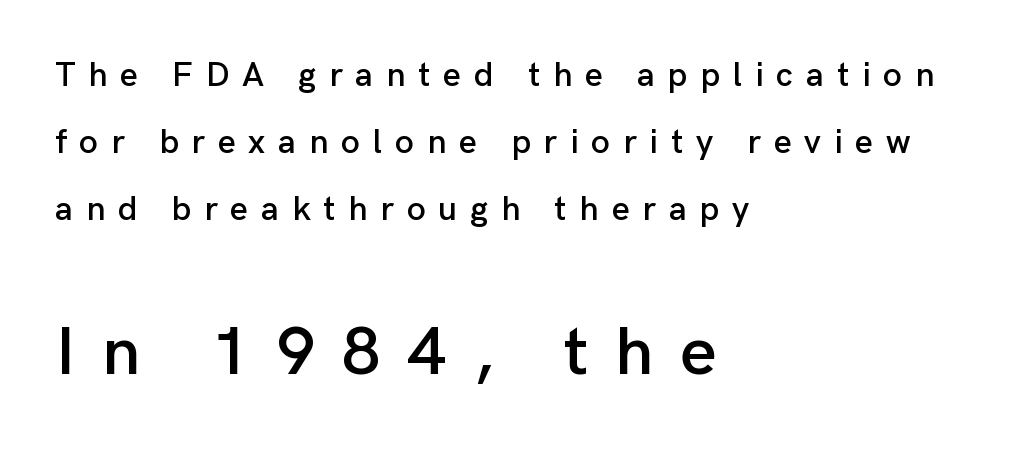
The image shows 69 px sans-serif type, upright; set left-aligned, loose line spacing (1.97x), unusually wide letter spacing (+0.38 em), not underlined; the second (bottom) block is 2.03x larger; low stroke contrast and a medium x-height.
